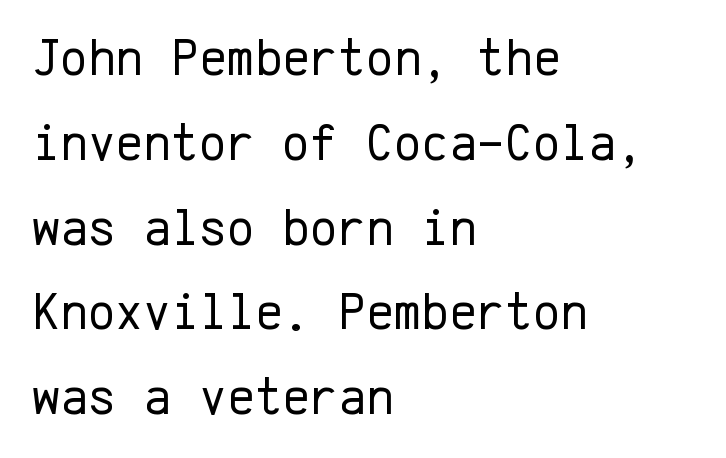
Stems and bowls with no extra thickness — not bold. Does the type have serifs? No, each stem ends abruptly. A typesetter would mark this as roman, not italic. The passage shown is typed in a monospace face where columns stay perfectly aligned. Layout note: lines flush left.
